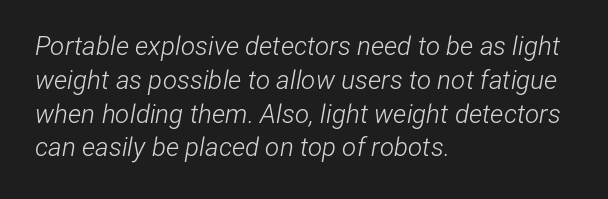
Q: Is the text bold? A: No.
Q: Is the text italic (slanted)? A: Yes, it leans right by about 12 degrees.
Q: Is the text underlined? A: No.
Q: How is the paragraph aligned? A: Left-aligned.
Q: Is the spacing between letters normal or unusually wide? A: Normal.
Q: Is the spacing between lines tight, normal or loose? A: Normal.
